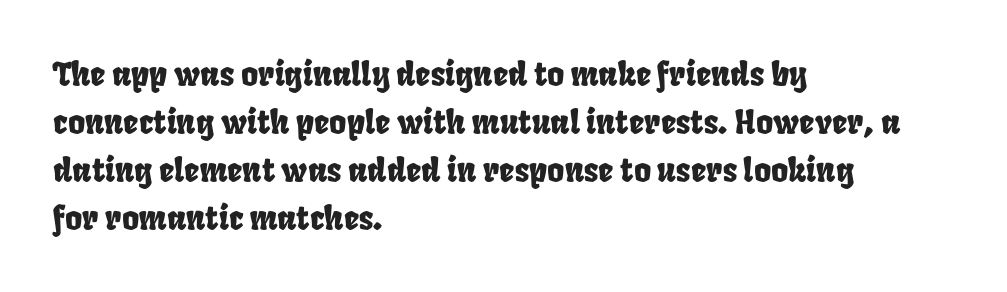
Q: Is the text underlined? A: No.
Q: How is the paragraph aligned? A: Left-aligned.
Q: Is the spacing between letters normal or unusually wide? A: Normal.
Q: Is the spacing between lines tight, normal or loose? A: Normal.
Q: Width (condensed, normal, or wide)? A: Condensed.
Q: Stroke contrast? A: Low.
Q: x-height? A: Large.
Q: Monospaced? A: No.
